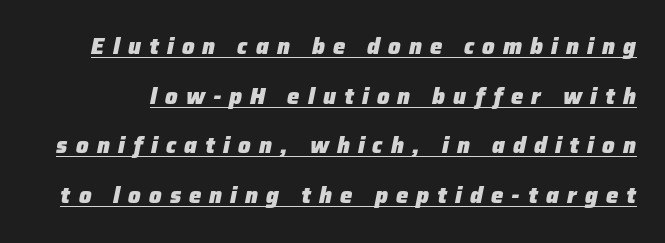
Q: Is the text bold? A: Yes.
Q: Is the text italic (slanted)? A: Yes, it leans right by about 12 degrees.
Q: Is the text underlined? A: Yes.
Q: Is the spacing between letters normal or unusually wide? A: Unusually wide.
Q: Is the spacing between lines tight, normal or loose? A: Loose.
